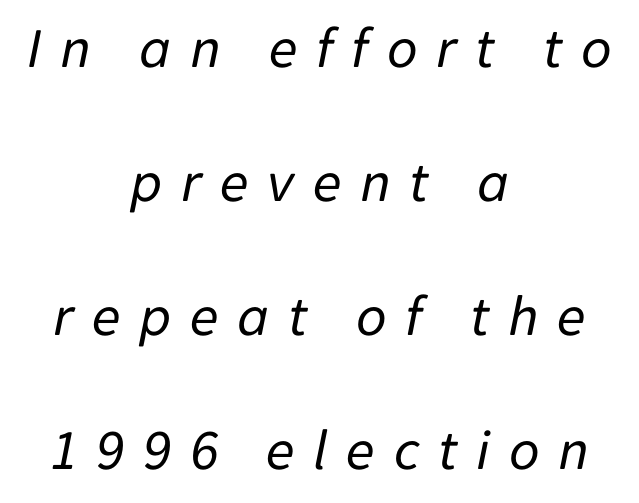
The image shows 59 px regular-weight type, italic (leaning right); set centered, loose line spacing (2.27x), unusually wide letter spacing (+0.31 em), not underlined; low stroke contrast and a medium x-height.
